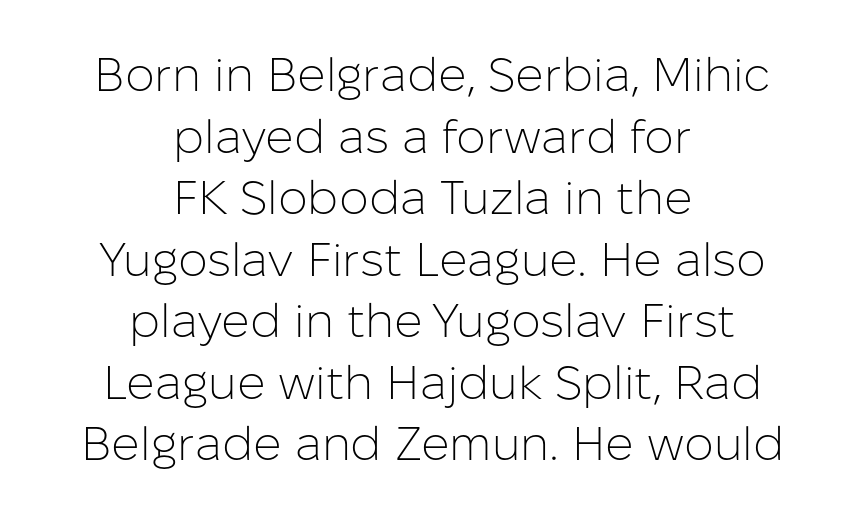
The image shows 47 px light sans-serif type, upright; set centered, normal line spacing (1.31x), normal letter spacing, not underlined; low stroke contrast and a medium x-height.
